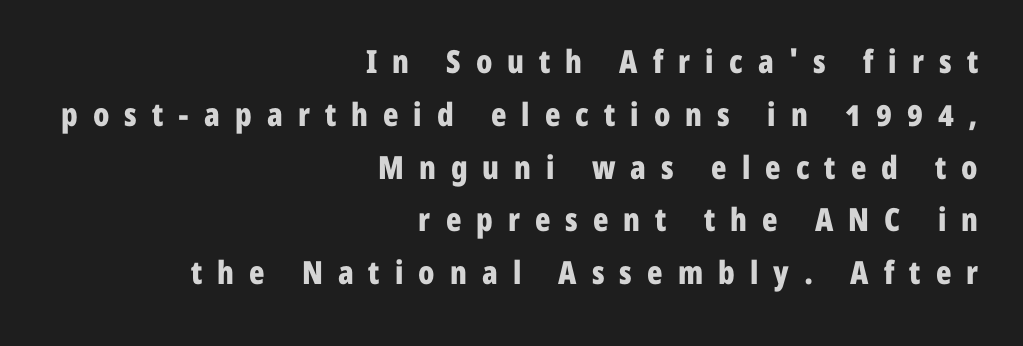
The image shows 32 px bold, condensed sans-serif type, upright; set right-aligned, normal line spacing (1.65x), unusually wide letter spacing (+0.47 em), not underlined; low stroke contrast and a medium x-height.
